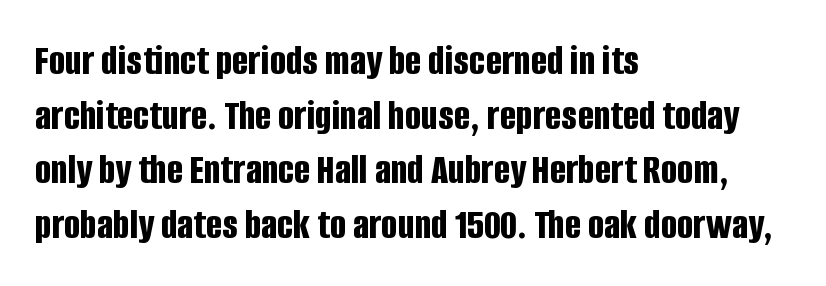
Q: Is the text bold? A: Yes.
Q: Is the text italic (slanted)? A: No, it is upright.
Q: Is the typeface a serif or a sans-serif typeface? A: Sans-serif.
Q: Is the text underlined? A: No.
Q: How is the paragraph aligned? A: Left-aligned.
Q: Is the spacing between letters normal or unusually wide? A: Normal.
Q: Is the spacing between lines tight, normal or loose? A: Normal.
Q: Width (condensed, normal, or wide)? A: Condensed.
Q: Stroke contrast? A: Low.
Q: x-height? A: Large.
Q: Monospaced? A: No.
